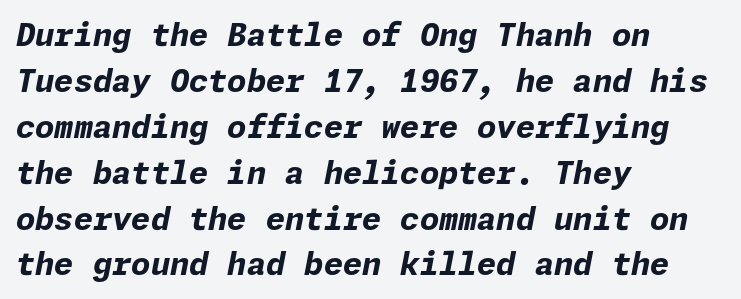
Just letters on the line, the space beneath them empty. No extra tracking has been applied to these lines. Chunky letters — that's bold for sure. The specimen reads as italic at a glance. Notice how the passage keeps a crisp vertical edge on the left only. How would I describe the line gaps? Plain and ordinary.
